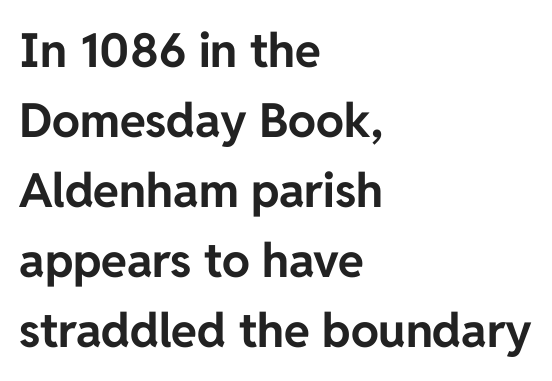
The image shows 47 px bold sans-serif type, upright; set left-aligned, normal line spacing (1.49x), normal letter spacing, not underlined; low stroke contrast and a medium x-height.
